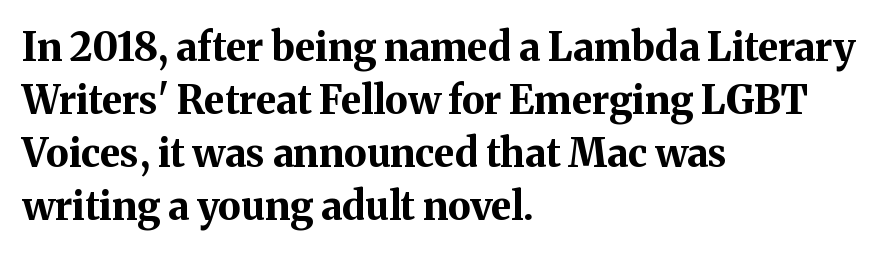
{"serif": "yes", "italic": "no", "bold": "yes", "weight": "bold", "width": "normal", "stroke_contrast": "medium", "x_height": "medium", "monospaced": "no", "underline": "no", "align": "left", "line_spacing": "normal", "line_spacing_ratio": 1.36, "letter_spacing": "normal", "letter_spacing_em": 0.0, "glyph_px": 39}
